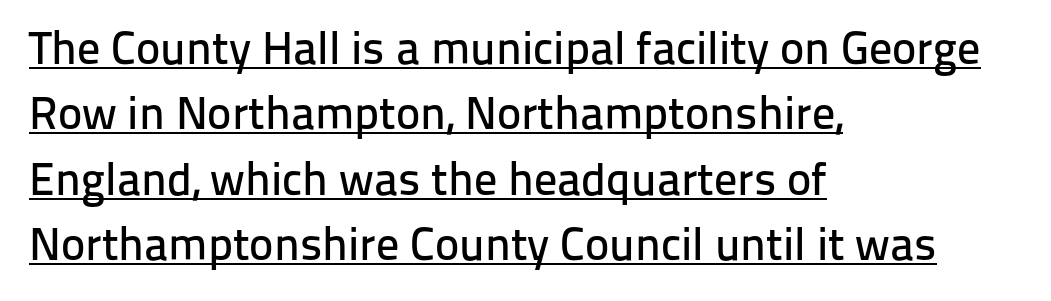
Q: Is the text italic (slanted)? A: No, it is upright.
Q: Is the typeface a serif or a sans-serif typeface? A: Sans-serif.
Q: Is the text underlined? A: Yes.
Q: How is the paragraph aligned? A: Left-aligned.
Q: Is the spacing between letters normal or unusually wide? A: Normal.
Q: Is the spacing between lines tight, normal or loose? A: Normal.
Q: Width (condensed, normal, or wide)? A: Normal.
Q: Stroke contrast? A: Low.
Q: x-height? A: Medium.
Q: Monospaced? A: No.
